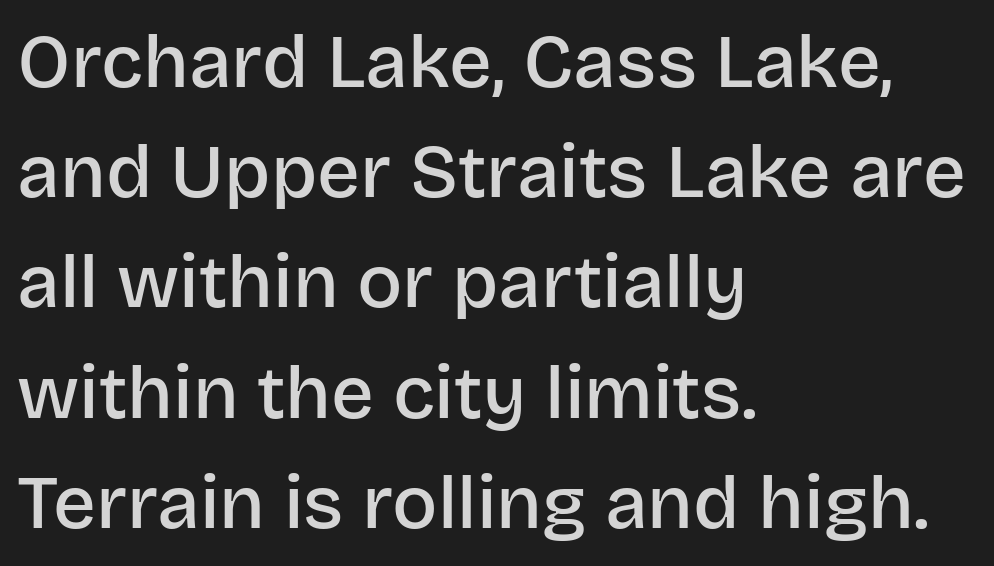
The letters carry no serifs — their stems end cleanly without finishing strokes. One-word summary of the alignment: left. Only glyphs here, with clear space below each row. These lines are rendered in a variable-pitch font. There is no visible air inserted between adjacent glyphs. If you drew a line through each stem, it would be perfectly vertical.
